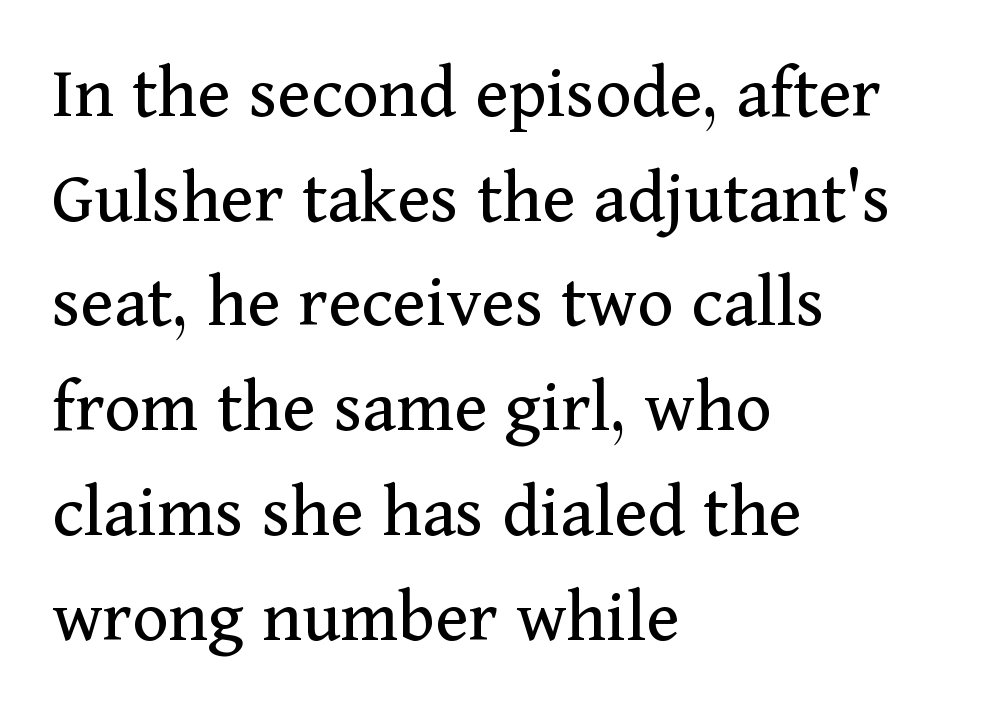
Evenly set lines give the paragraph a standard silhouette. A serif font was chosen for this passage. Is the stroke heavy? The answer is a plain regular-or-lighter. Does extra space separate the letters? No, they use regular spacing. Ordinary non-slanted type is in use. You could not count columns in this text — the font is proportionally spaced.
